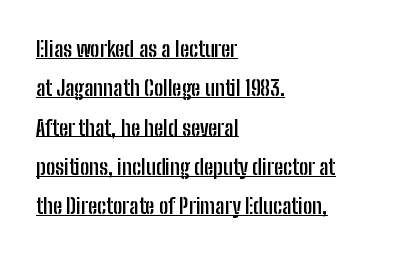
{"italic": "no", "bold": "yes", "underline": "yes", "align": "left", "line_spacing_ratio": 1.87, "letter_spacing": "normal", "letter_spacing_em": 0.0, "glyph_px": 21}
